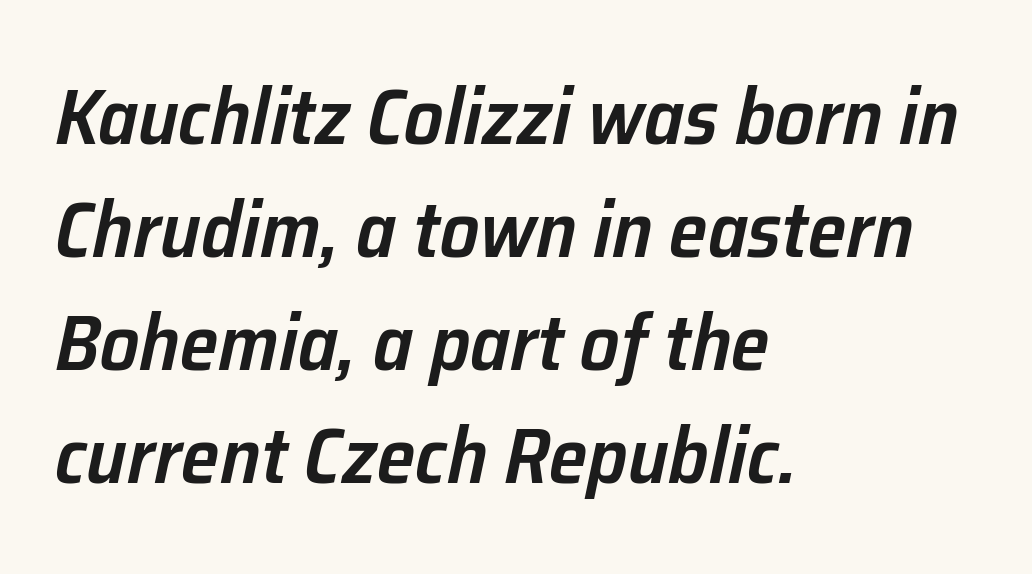
{"italic": "yes", "lean": "right", "slant_degrees": 12, "bold": "semi", "weight": "semibold", "width": "normal", "stroke_contrast": "low", "x_height": "medium", "monospaced": "no", "underline": "no", "align": "left", "line_spacing": "normal", "line_spacing_ratio": 1.45, "letter_spacing": "normal", "letter_spacing_em": 0.0, "glyph_px": 78}
